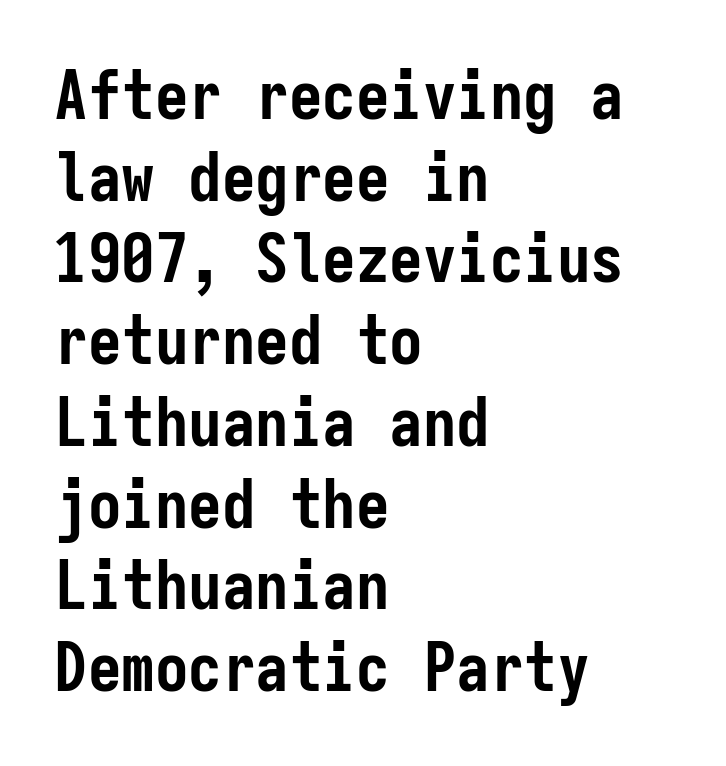
{"serif": "no", "italic": "no", "bold": "yes", "weight": "semibold", "width": "condensed", "stroke_contrast": "low", "x_height": "medium", "monospaced": "yes", "underline": "no", "align": "left", "line_spacing_ratio": 1.22, "letter_spacing": "normal", "letter_spacing_em": 0.0, "glyph_px": 67}
